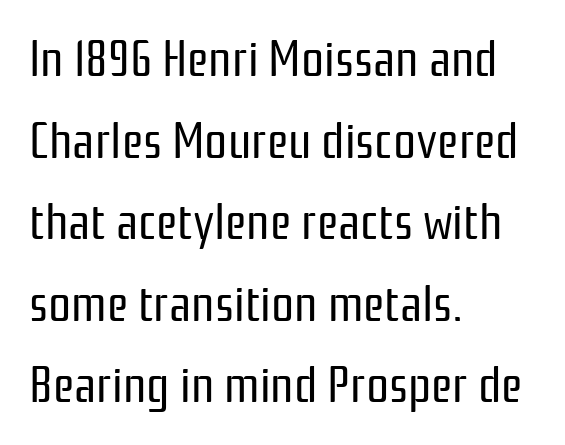
{"serif": "no", "italic": "no", "bold": "no", "weight": "regular", "width": "condensed", "stroke_contrast": "low", "x_height": "medium", "monospaced": "no", "underline": "no", "align": "left", "line_spacing": "normal", "line_spacing_ratio": 1.6, "letter_spacing": "normal", "letter_spacing_em": 0.0, "glyph_px": 51}
